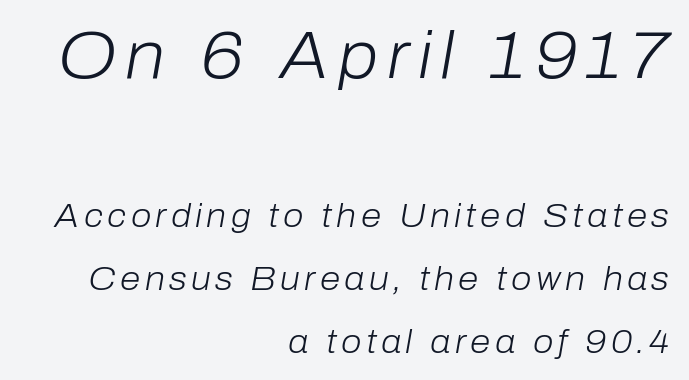
Honestly, there is no underline to notice here at all. Which margin do the lines hug? The right one — the left edge is uneven. The more generous point size was reserved for the upper chunk. How would I describe the line gaps? Wide and relaxed. Is this a fixed-width face? No — the glyphs have proportional, varying widths. These lines were composed using italics.
